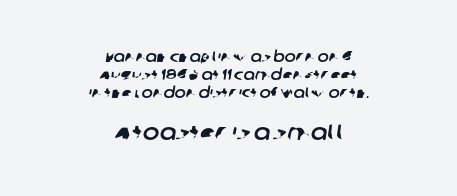
Q: Is the text underlined? A: No.
Q: How is the paragraph aligned? A: Centered.
Q: Is the spacing between letters normal or unusually wide? A: Normal.
Q: Which block of text is set in a larger size, the first (top) or the second (bottom)? A: The second (bottom) one.
